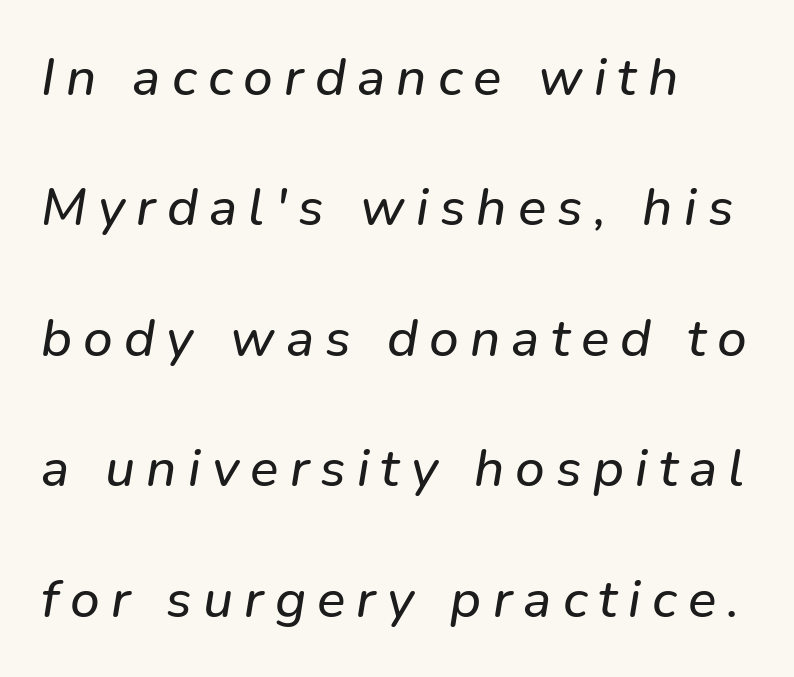
The image shows 53 px text type, italic (leaning right); set left-aligned, loose line spacing (2.46x), unusually wide letter spacing (+0.21 em), not underlined; low stroke contrast and a medium x-height.
